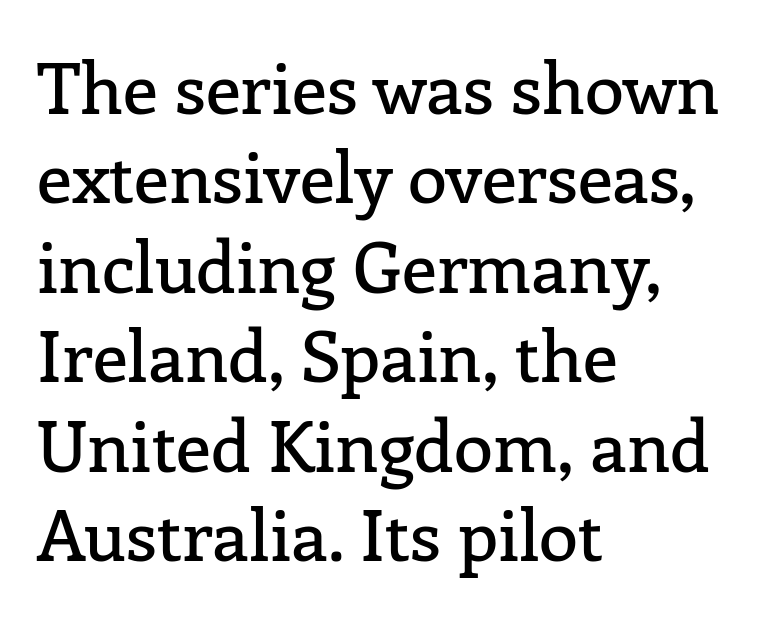
Q: Is the text italic (slanted)? A: No, it is upright.
Q: Is the typeface a serif or a sans-serif typeface? A: Serif.
Q: Is the text underlined? A: No.
Q: How is the paragraph aligned? A: Left-aligned.
Q: Is the spacing between letters normal or unusually wide? A: Normal.
Q: Is the spacing between lines tight, normal or loose? A: Normal.
Q: Width (condensed, normal, or wide)? A: Normal.
Q: Stroke contrast? A: Low.
Q: x-height? A: Medium.
Q: Monospaced? A: No.
